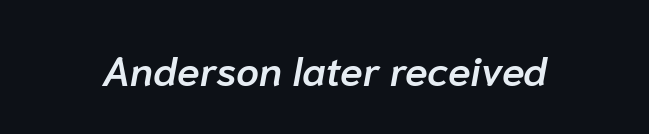
Q: Is the text bold? A: Semi-bold.
Q: Is the text italic (slanted)? A: Yes, it leans right by about 10 degrees.
Q: Is the text underlined? A: No.
Q: Is the spacing between letters normal or unusually wide? A: Normal.
Q: Width (condensed, normal, or wide)? A: Normal.
Q: Stroke contrast? A: Low.
Q: x-height? A: Medium.
Q: Monospaced? A: No.
